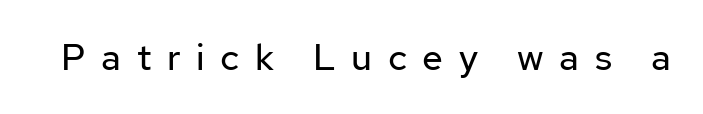
Q: Is the text bold? A: No.
Q: Is the text italic (slanted)? A: No, it is upright.
Q: Is the typeface a serif or a sans-serif typeface? A: Sans-serif.
Q: Is the text underlined? A: No.
Q: Is the spacing between letters normal or unusually wide? A: Unusually wide.
Q: Width (condensed, normal, or wide)? A: Normal.
Q: Stroke contrast? A: Low.
Q: x-height? A: Medium.
Q: Monospaced? A: No.
